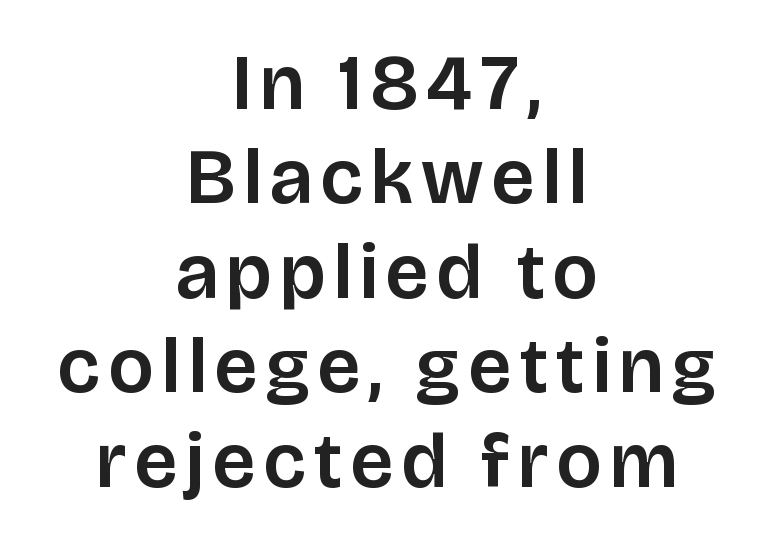
Note the varied advance widths — an 'i' is clearly narrower than an 'm'. The paragraph has two soft edges and a firm central axis. Every character sits straight up, as roman type does. Nothing sits at the stroke ends, so this counts as sans-serif.
